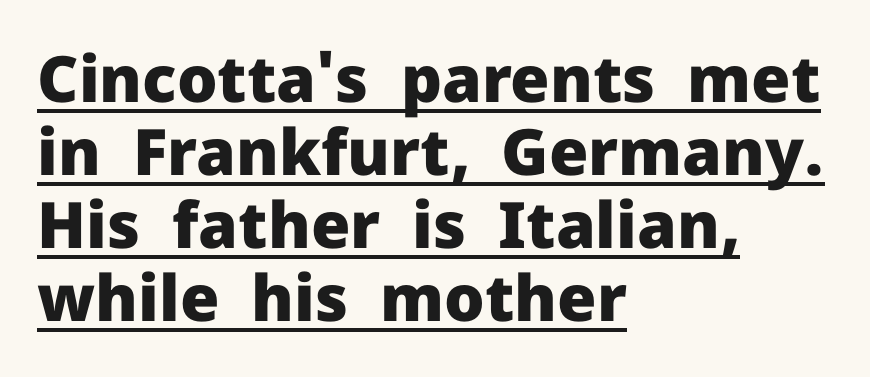
Q: Is the text bold? A: Yes.
Q: Is the text italic (slanted)? A: No, it is upright.
Q: Is the typeface a serif or a sans-serif typeface? A: Sans-serif.
Q: Is the text underlined? A: Yes.
Q: How is the paragraph aligned? A: Left-aligned.
Q: Is the spacing between letters normal or unusually wide? A: Normal.
Q: Is the spacing between lines tight, normal or loose? A: Tight.
Q: Width (condensed, normal, or wide)? A: Normal.
Q: Stroke contrast? A: Low.
Q: x-height? A: Medium.
Q: Monospaced? A: No.
